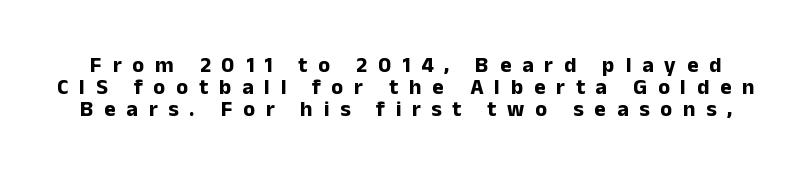
The image shows 22 px bold type, upright; set tight line spacing (1.0x), unusually wide letter spacing (+0.49 em), not underlined.
